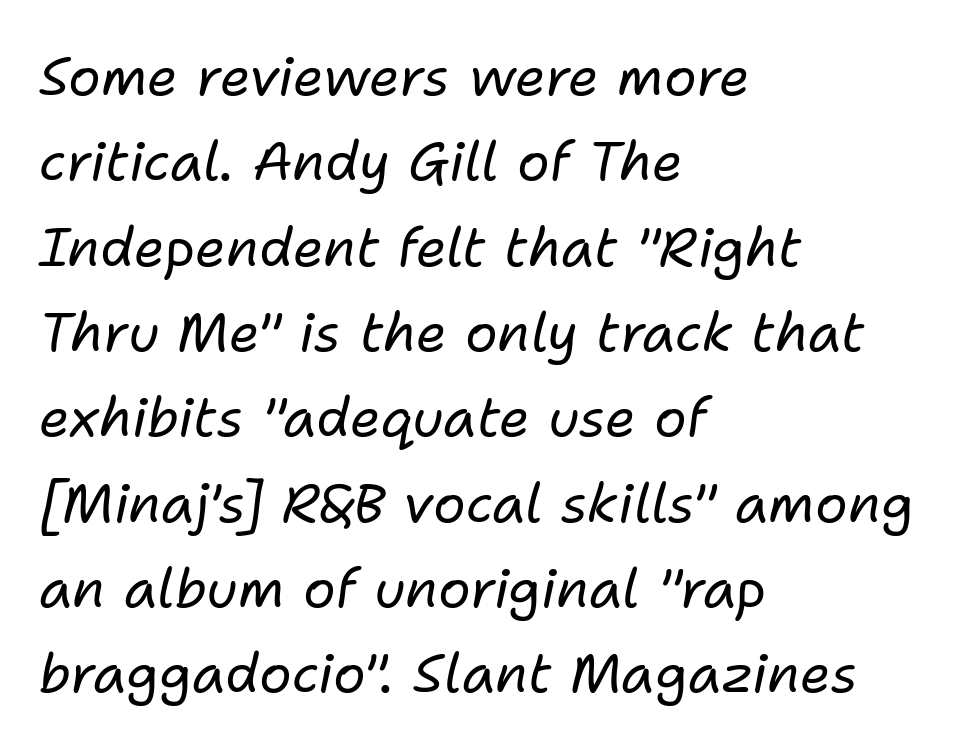
{"italic": "yes", "lean": "right", "slant_degrees": 11, "bold": "no", "weight": "regular", "width": "normal", "stroke_contrast": "low", "x_height": "medium", "monospaced": "no", "underline": "no", "align": "left", "line_spacing": "normal", "line_spacing_ratio": 1.58, "letter_spacing": "normal", "letter_spacing_em": 0.0, "glyph_px": 54}
